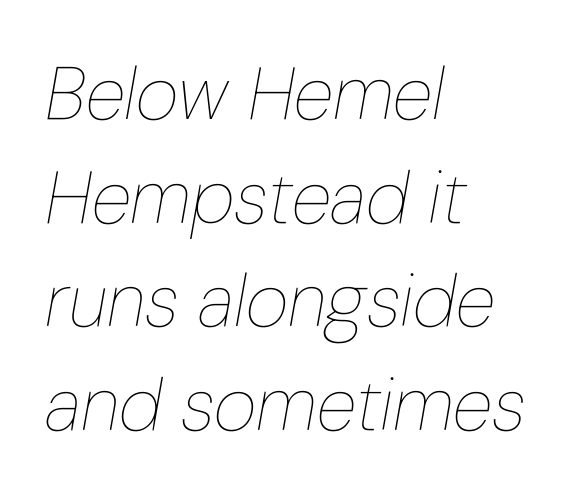
Q: Is the text bold? A: No.
Q: Is the text italic (slanted)? A: Yes, it leans right by about 10 degrees.
Q: Is the text underlined? A: No.
Q: How is the paragraph aligned? A: Left-aligned.
Q: Is the spacing between letters normal or unusually wide? A: Normal.
Q: Is the spacing between lines tight, normal or loose? A: Normal.
Q: Width (condensed, normal, or wide)? A: Condensed.
Q: Stroke contrast? A: Low.
Q: x-height? A: Medium.
Q: Monospaced? A: No.
